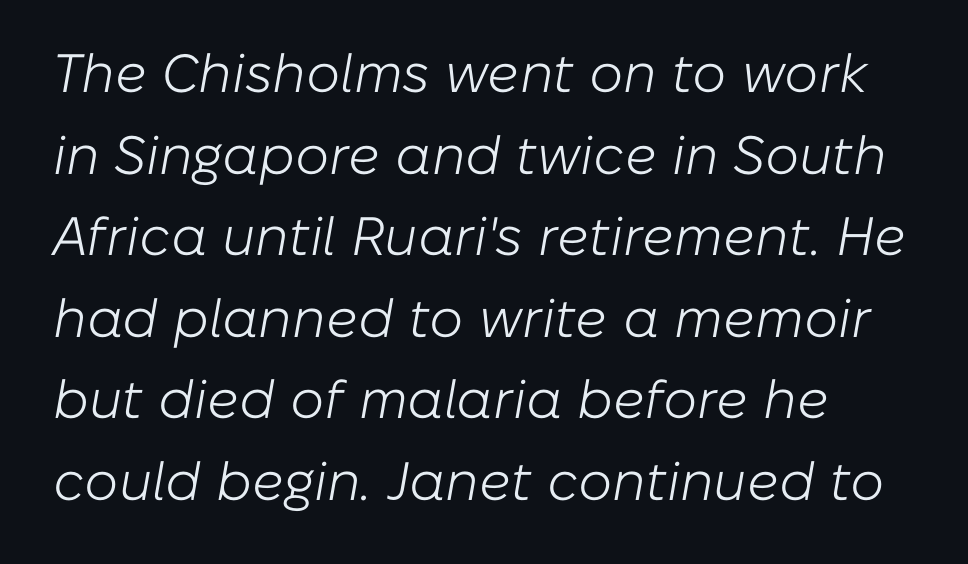
Q: Is the text bold? A: No.
Q: Is the text italic (slanted)? A: Yes, it leans right by about 10 degrees.
Q: Is the text underlined? A: No.
Q: Is the spacing between letters normal or unusually wide? A: Normal.
Q: Is the spacing between lines tight, normal or loose? A: Normal.
Q: Width (condensed, normal, or wide)? A: Normal.
Q: Stroke contrast? A: Low.
Q: x-height? A: Medium.
Q: Monospaced? A: No.
